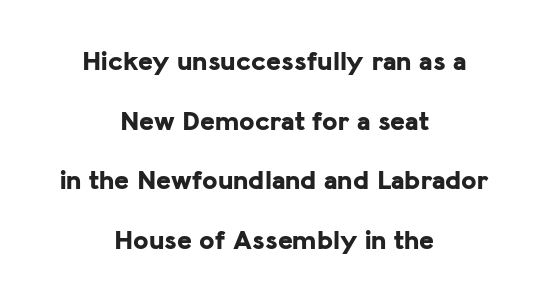
Q: Is the text bold? A: Yes.
Q: Is the text italic (slanted)? A: No, it is upright.
Q: Is the typeface a serif or a sans-serif typeface? A: Sans-serif.
Q: Is the text underlined? A: No.
Q: How is the paragraph aligned? A: Centered.
Q: Is the spacing between letters normal or unusually wide? A: Normal.
Q: Is the spacing between lines tight, normal or loose? A: Loose.
Q: Width (condensed, normal, or wide)? A: Normal.
Q: Stroke contrast? A: Low.
Q: x-height? A: Medium.
Q: Monospaced? A: No.
